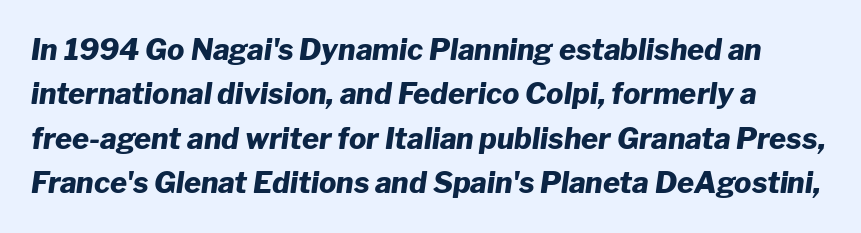
Posture: slanted. Has an underline been added? It has not. The letterforms sit shoulder to shoulder at normal distance. Here the designer chose a conventional face with non-uniform glyph widths. What's the leading like? Ordinary, nothing unusual.
